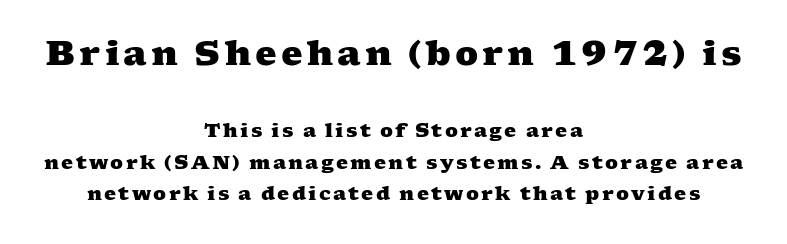
The image shows 34 px heavy, wide serif type; set centered, normal line spacing (1.67x), not underlined; the first (top) block is 1.79x larger; medium stroke contrast and a medium x-height.
